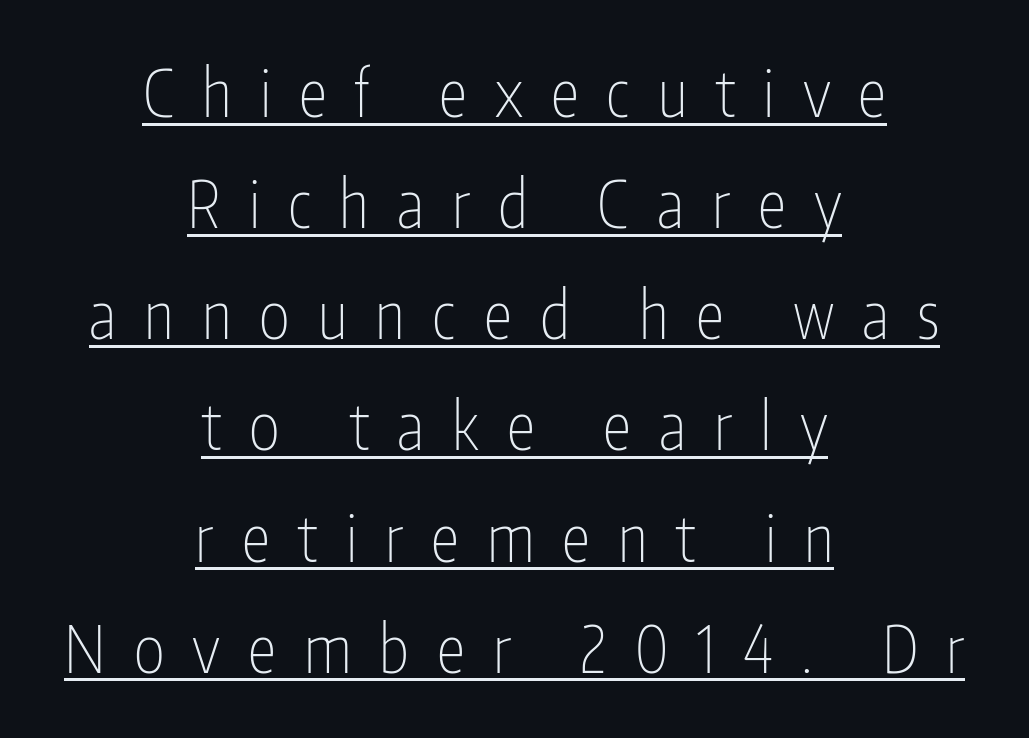
Q: Is the text bold? A: No.
Q: Is the text italic (slanted)? A: No, it is upright.
Q: Is the typeface a serif or a sans-serif typeface? A: Sans-serif.
Q: Is the text underlined? A: Yes.
Q: How is the paragraph aligned? A: Centered.
Q: Is the spacing between letters normal or unusually wide? A: Unusually wide.
Q: Width (condensed, normal, or wide)? A: Condensed.
Q: Stroke contrast? A: Low.
Q: x-height? A: Medium.
Q: Monospaced? A: No.
